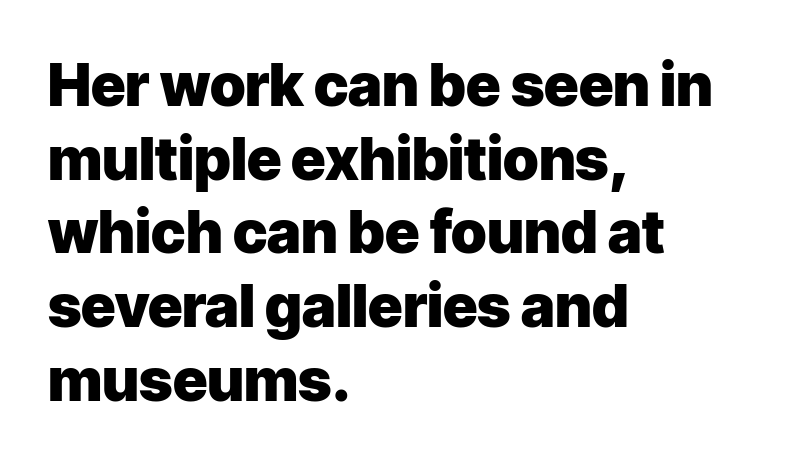
Q: Is the text bold? A: Yes.
Q: Is the text italic (slanted)? A: No, it is upright.
Q: Is the typeface a serif or a sans-serif typeface? A: Sans-serif.
Q: Is the text underlined? A: No.
Q: How is the paragraph aligned? A: Left-aligned.
Q: Is the spacing between letters normal or unusually wide? A: Normal.
Q: Is the spacing between lines tight, normal or loose? A: Normal.
Q: Width (condensed, normal, or wide)? A: Normal.
Q: Stroke contrast? A: Low.
Q: x-height? A: Medium.
Q: Monospaced? A: No.
